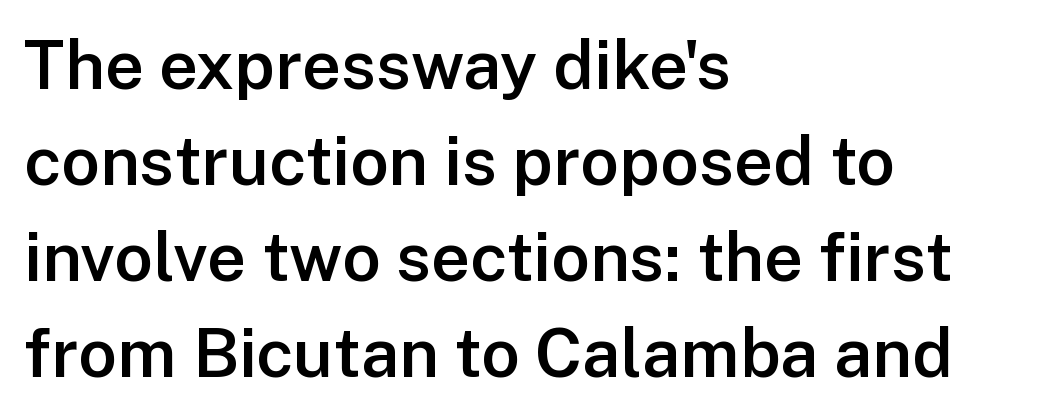
The passage shown is typed in a proportional face where columns would drift. The leading is moderate, giving the passage an even texture. On the weight axis this lands at semibold, roughly 600. Quick note: not italic, upright. The typeface chosen for these lines omits serifs. Has an underline been added? It has not.
